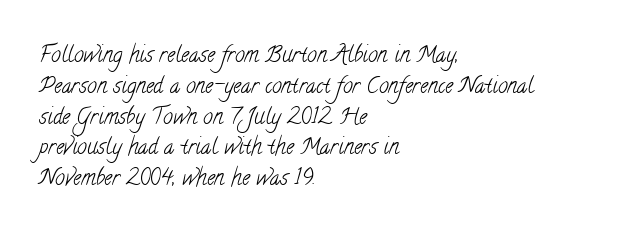
Q: Is the text bold? A: No.
Q: Is the text underlined? A: No.
Q: How is the paragraph aligned? A: Left-aligned.
Q: Is the spacing between letters normal or unusually wide? A: Normal.
Q: Is the spacing between lines tight, normal or loose? A: Normal.
